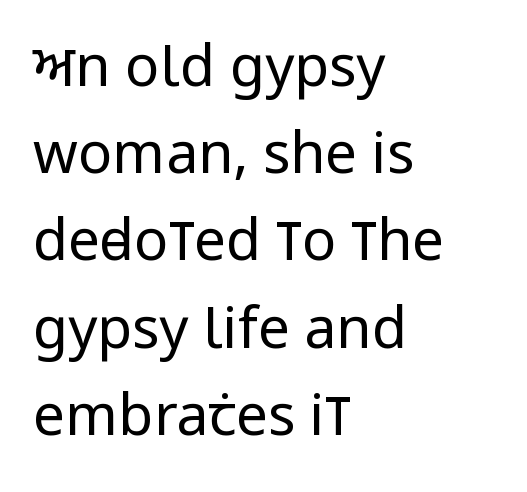
The image shows 57 px regular-weight, condensed sans-serif type, upright; set left-aligned, normal line spacing (1.53x), normal letter spacing, not underlined; low stroke contrast and a large x-height.
